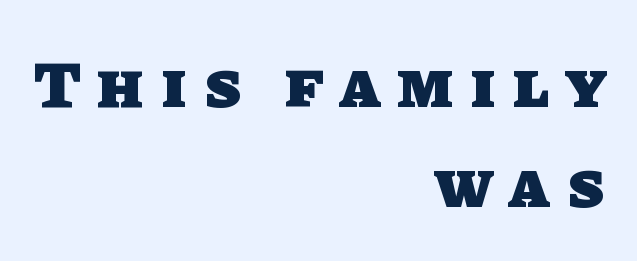
Q: Is the text bold? A: Yes.
Q: Is the typeface a serif or a sans-serif typeface? A: Sans-serif.
Q: Is the text underlined? A: No.
Q: How is the paragraph aligned? A: Right-aligned.
Q: Is the spacing between letters normal or unusually wide? A: Unusually wide.
Q: Is the spacing between lines tight, normal or loose? A: Normal.
Q: Width (condensed, normal, or wide)? A: Normal.
Q: Stroke contrast? A: Low.
Q: x-height? A: Large.
Q: Monospaced? A: No.
